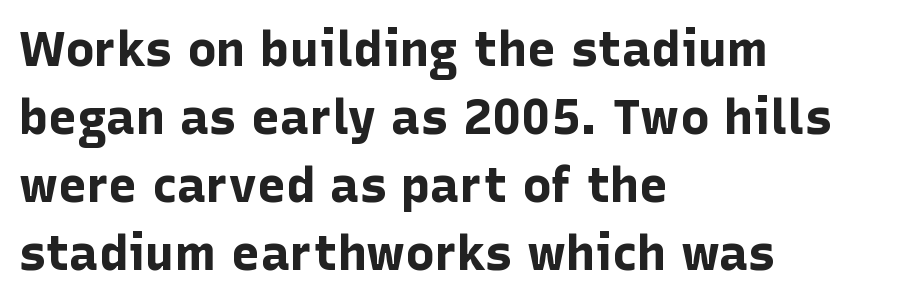
{"serif": "no", "italic": "no", "bold": "yes", "weight": "bold", "width": "normal", "stroke_contrast": "low", "x_height": "medium", "monospaced": "no", "underline": "no", "align": "left", "line_spacing": "normal", "line_spacing_ratio": 1.39, "letter_spacing": "normal", "letter_spacing_em": 0.0, "glyph_px": 49}
